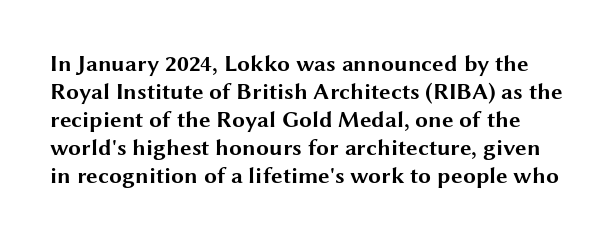
{"italic": "no", "bold": "yes", "underline": "no", "line_spacing_ratio": 1.22, "letter_spacing": "normal", "letter_spacing_em": 0.0, "glyph_px": 23}
